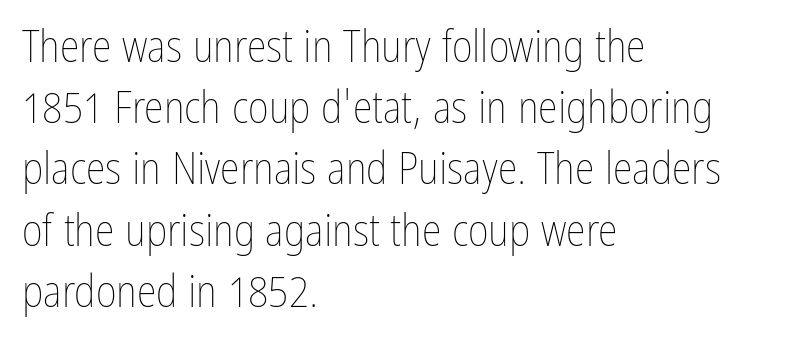
Q: Is the text bold? A: No.
Q: Is the text italic (slanted)? A: No, it is upright.
Q: Is the text underlined? A: No.
Q: How is the paragraph aligned? A: Left-aligned.
Q: Is the spacing between letters normal or unusually wide? A: Normal.
Q: Is the spacing between lines tight, normal or loose? A: Normal.
Q: Width (condensed, normal, or wide)? A: Condensed.
Q: Stroke contrast? A: Low.
Q: x-height? A: Medium.
Q: Monospaced? A: No.
